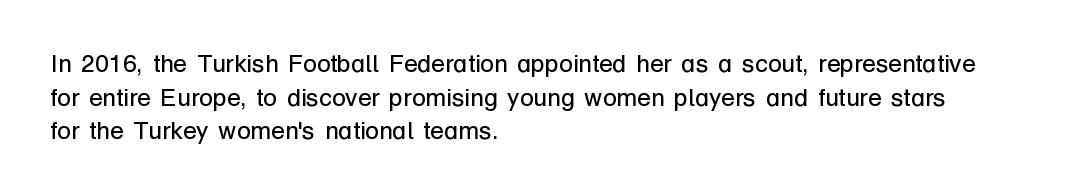
Honestly, there is no underline to notice here at all. When letters stand straight like this, we call the style roman or upright. The passage shown stacks its lines at a standard gap. Horizontal alignment here is leftward, the default for most running prose. Ink coverage per letter is moderate at most.
